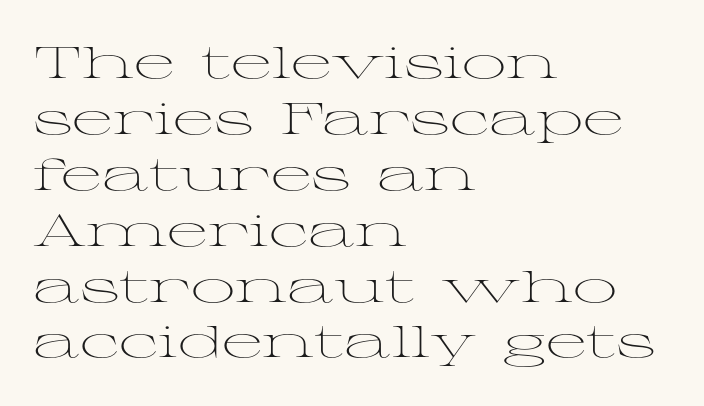
The image shows 44 px light, wide serif type, upright; set left-aligned, normal line spacing (1.27x), normal letter spacing, not underlined; medium stroke contrast and a medium x-height.
